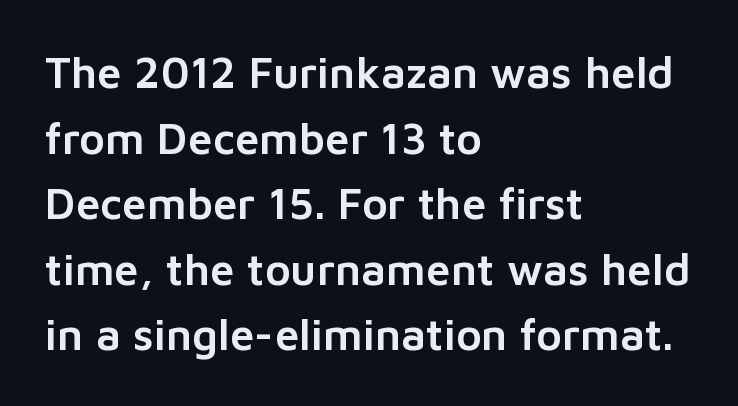
Q: Is the text italic (slanted)? A: No, it is upright.
Q: Is the typeface a serif or a sans-serif typeface? A: Sans-serif.
Q: Is the text underlined? A: No.
Q: How is the paragraph aligned? A: Left-aligned.
Q: Is the spacing between letters normal or unusually wide? A: Normal.
Q: Is the spacing between lines tight, normal or loose? A: Normal.
Q: Width (condensed, normal, or wide)? A: Normal.
Q: Stroke contrast? A: Low.
Q: x-height? A: Medium.
Q: Monospaced? A: No.
